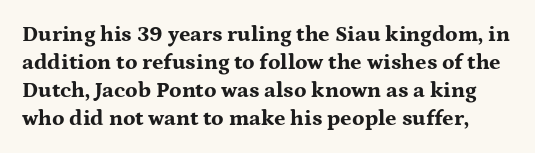
The image shows 22 px bold type, upright; set normal line spacing (1.27x), normal letter spacing, not underlined.
